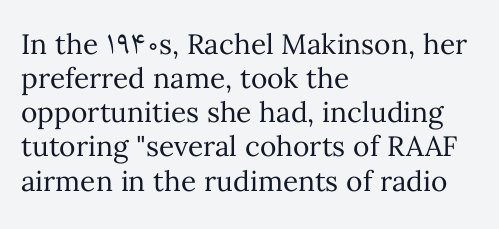
The words here are not underlined. The tracking reads as untouched default to a designer's eye. The passage is arranged the way most books set body copy — flush left. Here the designer chose a conventional face with non-uniform glyph widths. Every stem runs plumb, perpendicular to the baseline. Summary of weight: not heavy and not bold.
